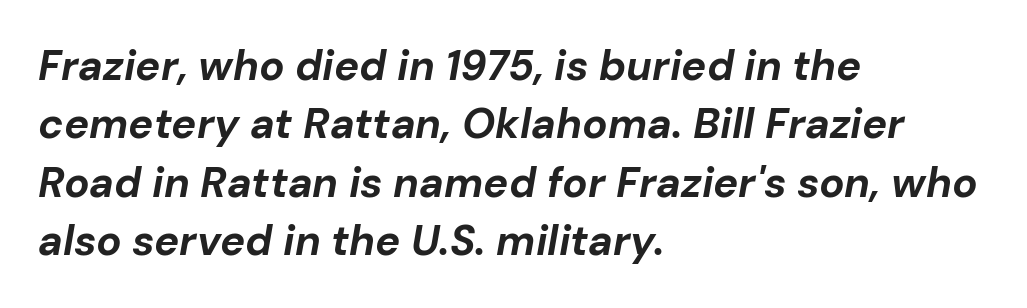
An italicized treatment has been applied to the whole sample. Underlining? Definitely not there. The ragged edge is on the right, which tells us the setting is flush left. The letterforms sit shoulder to shoulder at normal distance.
